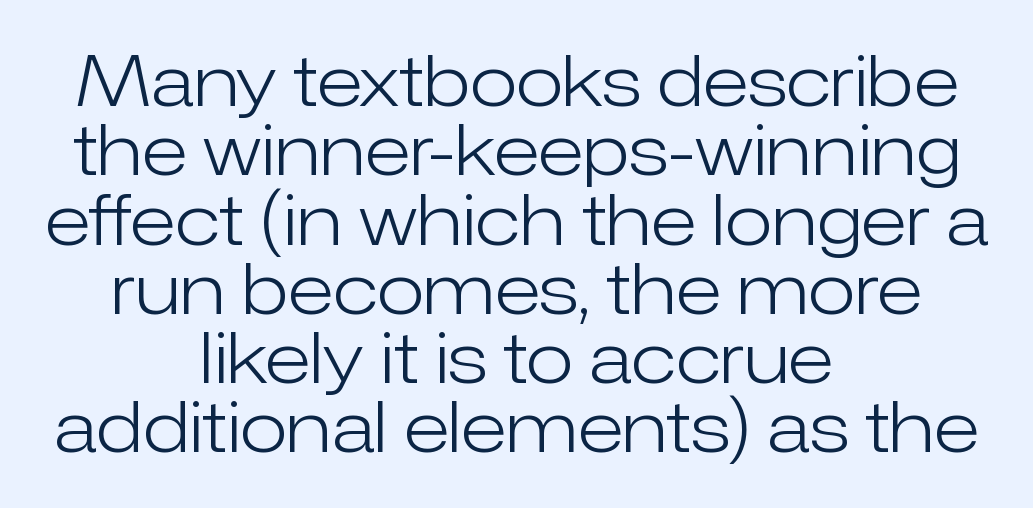
{"serif": "no", "italic": "no", "bold": "no", "weight": "light", "width": "normal", "stroke_contrast": "low", "x_height": "medium", "monospaced": "no", "underline": "no", "align": "center", "line_spacing": "tight", "line_spacing_ratio": 0.99, "letter_spacing": "normal", "letter_spacing_em": 0.0, "glyph_px": 70}
